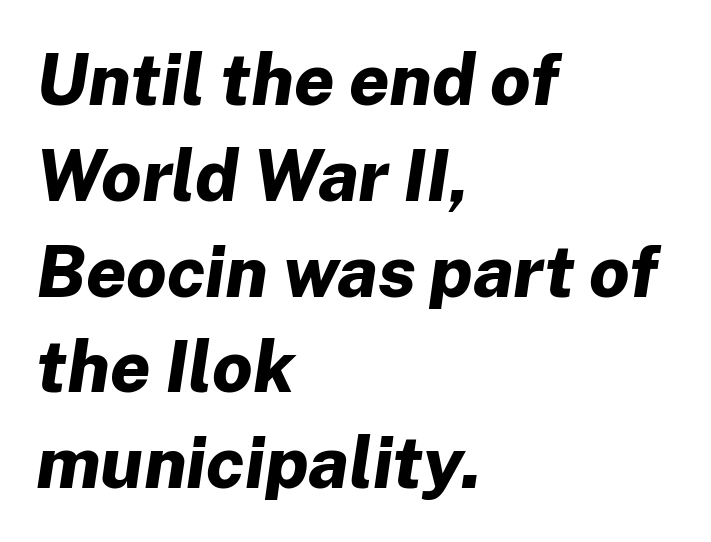
The lines are quadded left. Anything drawn beneath the words? Only blank space. Varying glyph widths throughout — classic text-font behaviour. I'd describe the lettering as bold — thick and assertive. Emphasis-style slanted type is in use. The rows are spaced the way most documents space them.
